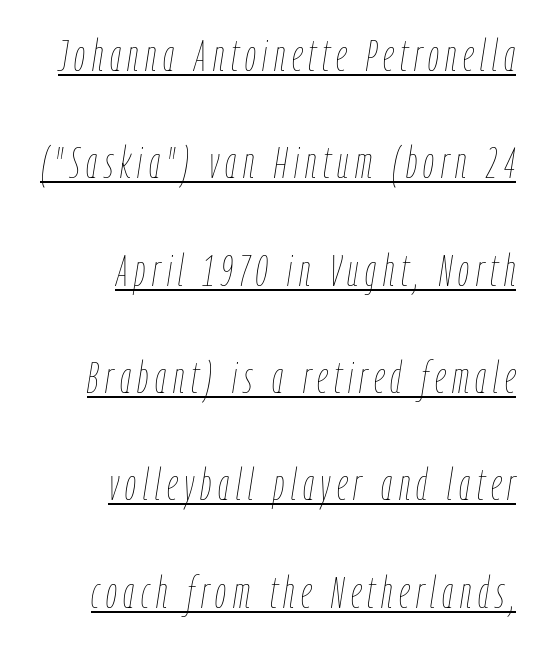
Decoration check: the copy is underlined. Caption: face not bold, strokes unweighted. Style check: oblique. Does the copy run flush right? Yes — the right margin is perfectly even. Successive baselines arrive slowly, with a big drop between each. The face used here is proportionally spaced, like ordinary book or web type.
